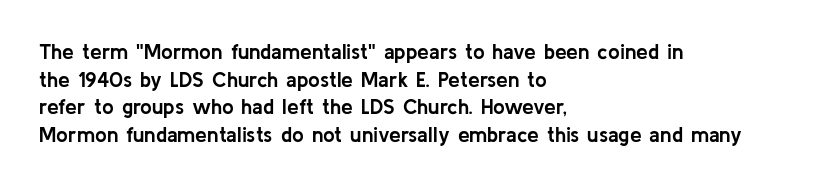
Q: Is the text bold? A: Yes.
Q: Is the text italic (slanted)? A: No, it is upright.
Q: Is the text underlined? A: No.
Q: How is the paragraph aligned? A: Left-aligned.
Q: Is the spacing between letters normal or unusually wide? A: Normal.
Q: Is the spacing between lines tight, normal or loose? A: Normal.
